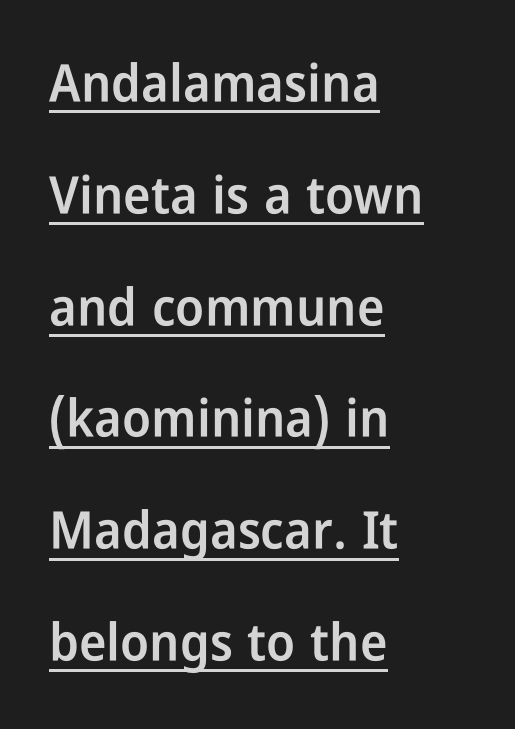
Q: Is the text bold? A: Semi-bold.
Q: Is the text italic (slanted)? A: No, it is upright.
Q: Is the typeface a serif or a sans-serif typeface? A: Sans-serif.
Q: Is the text underlined? A: Yes.
Q: How is the paragraph aligned? A: Left-aligned.
Q: Is the spacing between letters normal or unusually wide? A: Normal.
Q: Is the spacing between lines tight, normal or loose? A: Loose.
Q: Width (condensed, normal, or wide)? A: Condensed.
Q: Stroke contrast? A: Low.
Q: x-height? A: Medium.
Q: Monospaced? A: No.
